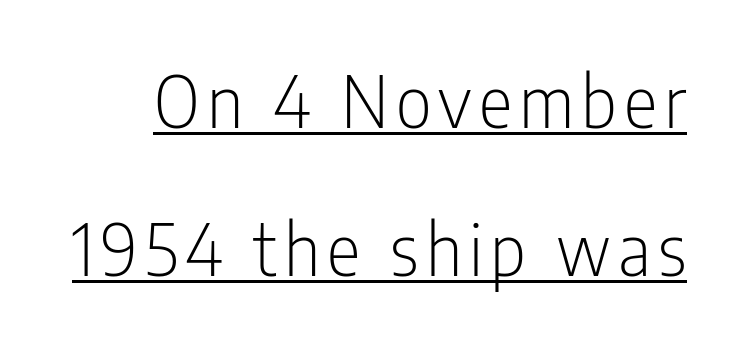
A baseline rule has been typeset under these characters. The text was rendered using a sans face with plain stroke endings. Vertical stems look standard width or narrower in stroke. Rows of type keep a wide berth in the vertical direction. Is this a fixed-width face? No — the glyphs have proportional, varying widths.
